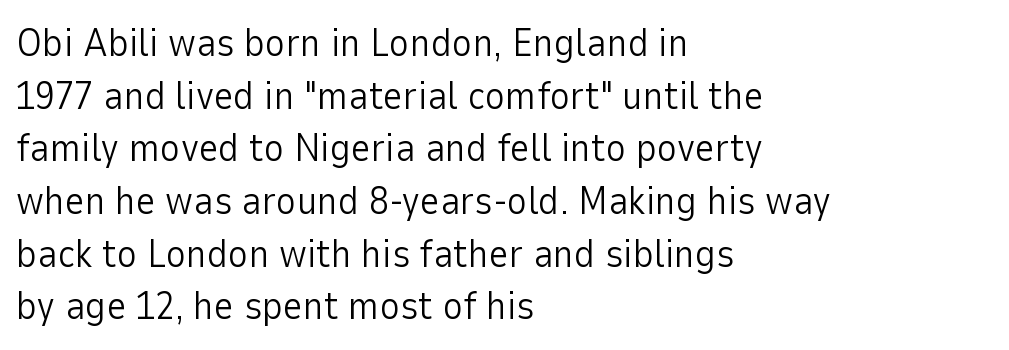
Q: Is the text bold? A: No.
Q: Is the text italic (slanted)? A: No, it is upright.
Q: Is the typeface a serif or a sans-serif typeface? A: Sans-serif.
Q: Is the text underlined? A: No.
Q: How is the paragraph aligned? A: Left-aligned.
Q: Is the spacing between letters normal or unusually wide? A: Normal.
Q: Is the spacing between lines tight, normal or loose? A: Normal.
Q: Width (condensed, normal, or wide)? A: Normal.
Q: Stroke contrast? A: Low.
Q: x-height? A: Medium.
Q: Monospaced? A: No.
